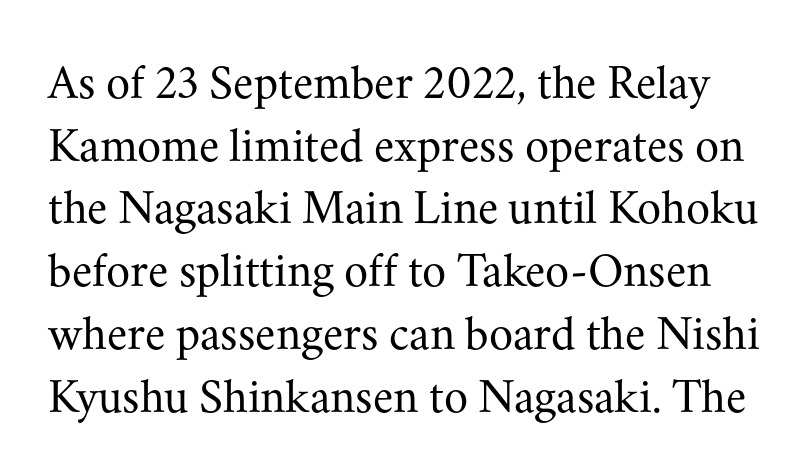
Q: Is the text bold? A: No.
Q: Is the text italic (slanted)? A: No, it is upright.
Q: Is the typeface a serif or a sans-serif typeface? A: Serif.
Q: Is the text underlined? A: No.
Q: Is the spacing between letters normal or unusually wide? A: Normal.
Q: Is the spacing between lines tight, normal or loose? A: Normal.
Q: Width (condensed, normal, or wide)? A: Normal.
Q: Stroke contrast? A: Medium.
Q: x-height? A: Small.
Q: Monospaced? A: No.
